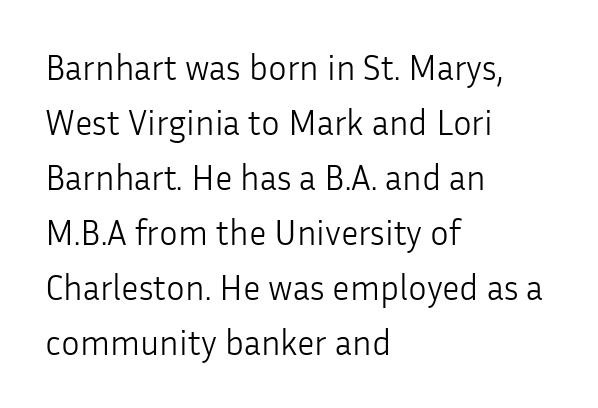
Q: Is the text bold? A: No.
Q: Is the text italic (slanted)? A: No, it is upright.
Q: Is the typeface a serif or a sans-serif typeface? A: Sans-serif.
Q: Is the text underlined? A: No.
Q: How is the paragraph aligned? A: Left-aligned.
Q: Is the spacing between letters normal or unusually wide? A: Normal.
Q: Is the spacing between lines tight, normal or loose? A: Normal.
Q: Width (condensed, normal, or wide)? A: Normal.
Q: Stroke contrast? A: Low.
Q: x-height? A: Medium.
Q: Monospaced? A: No.
